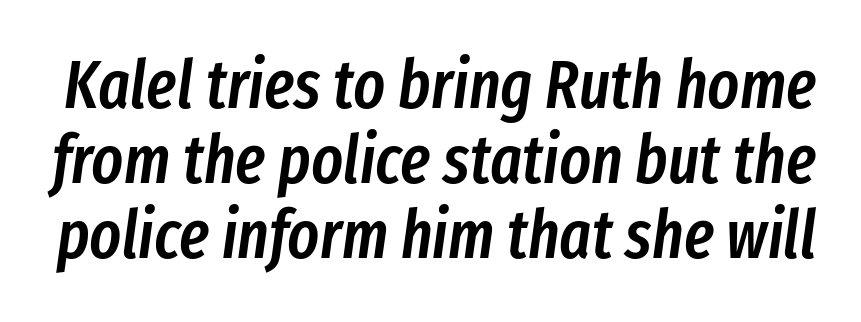
{"italic": "yes", "lean": "right", "slant_degrees": 8, "bold": "semi", "weight": "semibold", "width": "condensed", "stroke_contrast": "low", "x_height": "medium", "monospaced": "no", "underline": "no", "line_spacing": "tight", "line_spacing_ratio": 1.12, "letter_spacing": "normal", "letter_spacing_em": 0.0, "glyph_px": 67}
